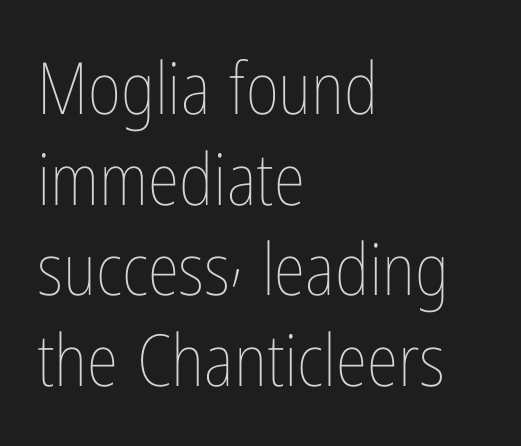
Q: Is the text bold? A: No.
Q: Is the text italic (slanted)? A: No, it is upright.
Q: Is the text underlined? A: No.
Q: How is the paragraph aligned? A: Left-aligned.
Q: Is the spacing between letters normal or unusually wide? A: Normal.
Q: Is the spacing between lines tight, normal or loose? A: Normal.
Q: Width (condensed, normal, or wide)? A: Condensed.
Q: Stroke contrast? A: Low.
Q: x-height? A: Medium.
Q: Monospaced? A: No.
